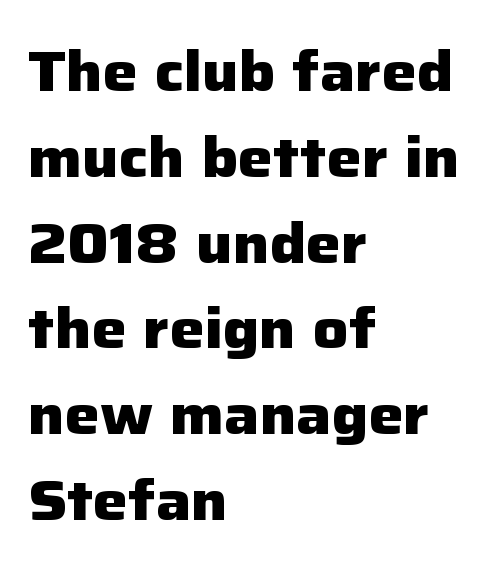
The image shows 55 px heavy sans-serif type, upright; set left-aligned, normal line spacing (1.56x), normal letter spacing, not underlined; low stroke contrast and a medium x-height.
